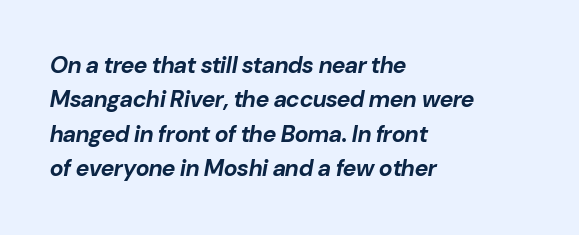
The image shows 23 px bold type, italic (leaning right); set left-aligned, normal line spacing (1.5x), normal letter spacing, not underlined.
